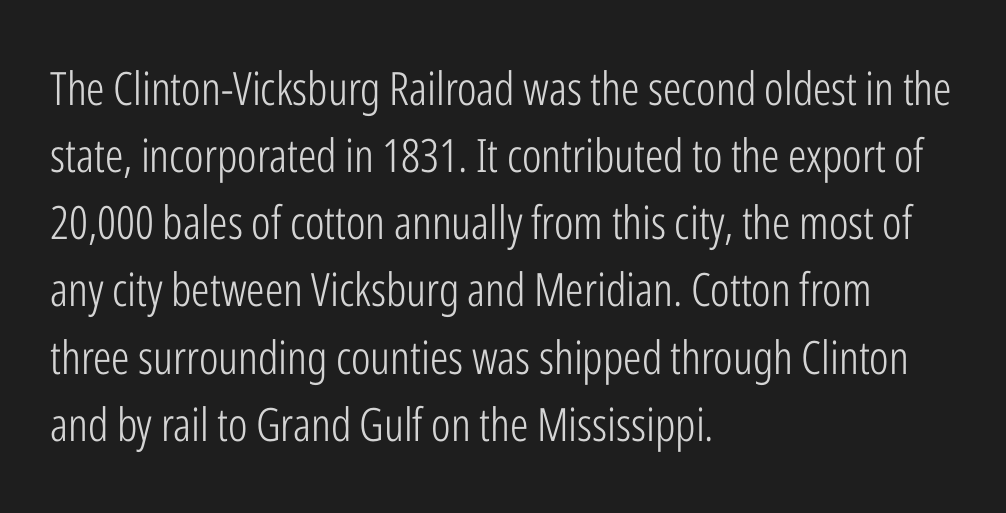
{"serif": "no", "italic": "no", "bold": "no", "weight": "light", "width": "condensed", "stroke_contrast": "low", "x_height": "medium", "monospaced": "no", "underline": "no", "align": "left", "line_spacing": "normal", "line_spacing_ratio": 1.46, "letter_spacing": "normal", "letter_spacing_em": 0.0, "glyph_px": 46}
